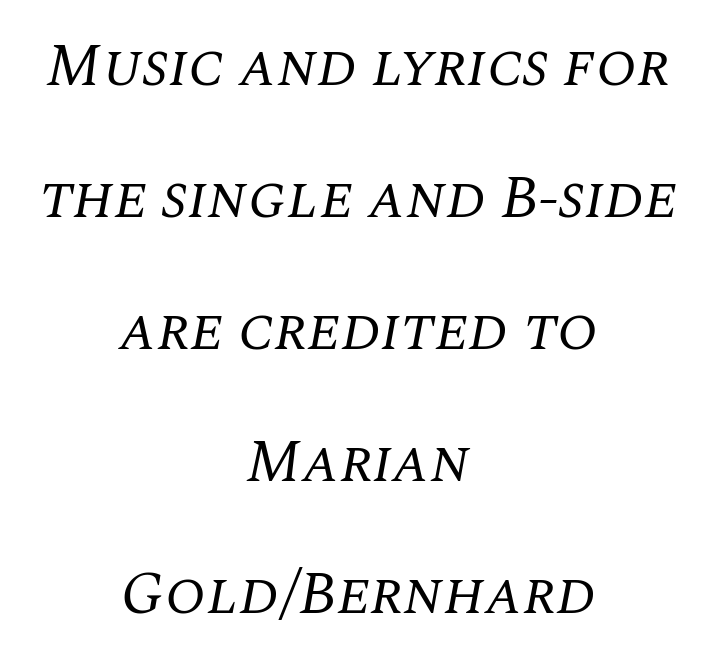
{"serif": "yes", "italic": "yes", "lean": "right", "slant_degrees": 10, "bold": "no", "weight": "regular", "width": "normal", "stroke_contrast": "medium", "x_height": "large", "monospaced": "no", "underline": "no", "align": "center", "line_spacing": "loose", "line_spacing_ratio": 2.2, "letter_spacing": "normal", "letter_spacing_em": 0.0, "glyph_px": 60}
